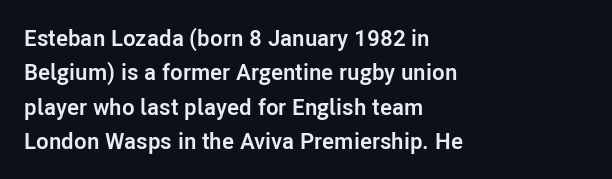
Q: Is the text bold? A: Yes.
Q: Is the text italic (slanted)? A: No, it is upright.
Q: Is the text underlined? A: No.
Q: How is the paragraph aligned? A: Left-aligned.
Q: Is the spacing between letters normal or unusually wide? A: Normal.
Q: Is the spacing between lines tight, normal or loose? A: Normal.
